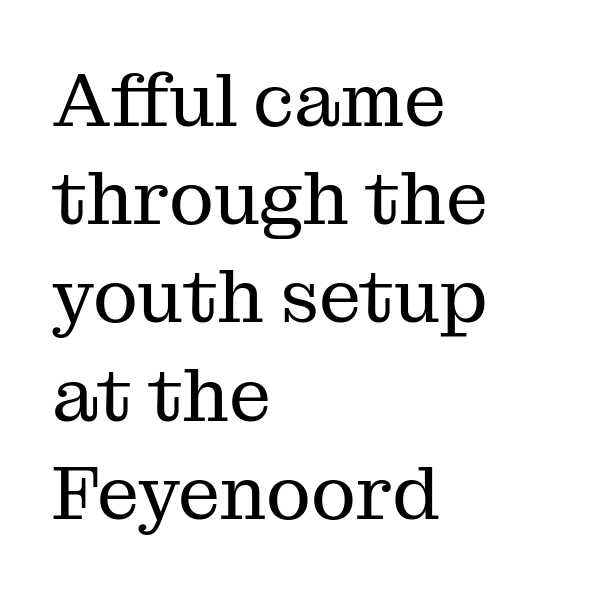
{"serif": "yes", "italic": "no", "bold": "no", "weight": "regular", "width": "normal", "stroke_contrast": "medium", "x_height": "medium", "monospaced": "no", "underline": "no", "align": "left", "line_spacing": "normal", "line_spacing_ratio": 1.31, "letter_spacing": "normal", "letter_spacing_em": 0.0, "glyph_px": 75}
